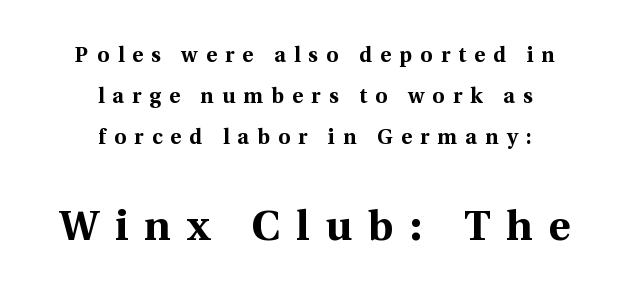
Notice how thick the strokes are: this is what a full bold looks like. The type is letterspaced generously, with wide tracking. Stroke terminals: seriffed. Compared with a flush-left layout, this one balances lines on the center instead. Block two is the big one; block one sits smaller above it. One glance says open: line gaps are wider than usual.
